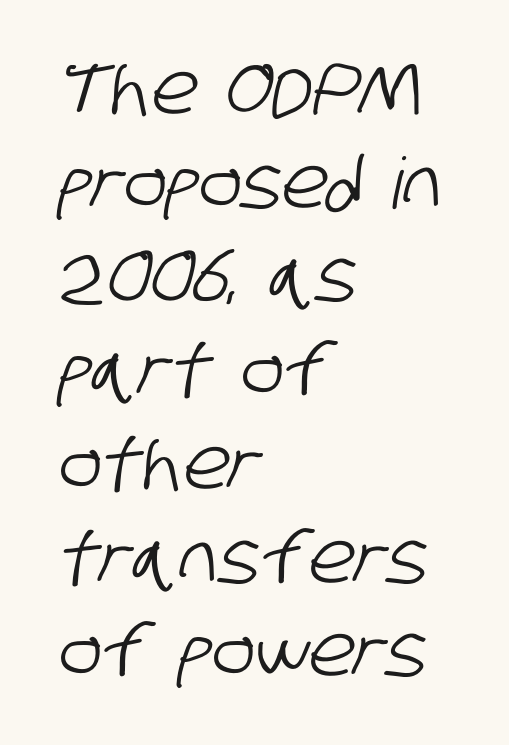
Q: Is the typeface a serif or a sans-serif typeface? A: Sans-serif.
Q: Is the text underlined? A: No.
Q: How is the paragraph aligned? A: Left-aligned.
Q: Is the spacing between letters normal or unusually wide? A: Normal.
Q: Is the spacing between lines tight, normal or loose? A: Normal.
Q: Width (condensed, normal, or wide)? A: Condensed.
Q: Stroke contrast? A: Low.
Q: x-height? A: Large.
Q: Monospaced? A: No.
